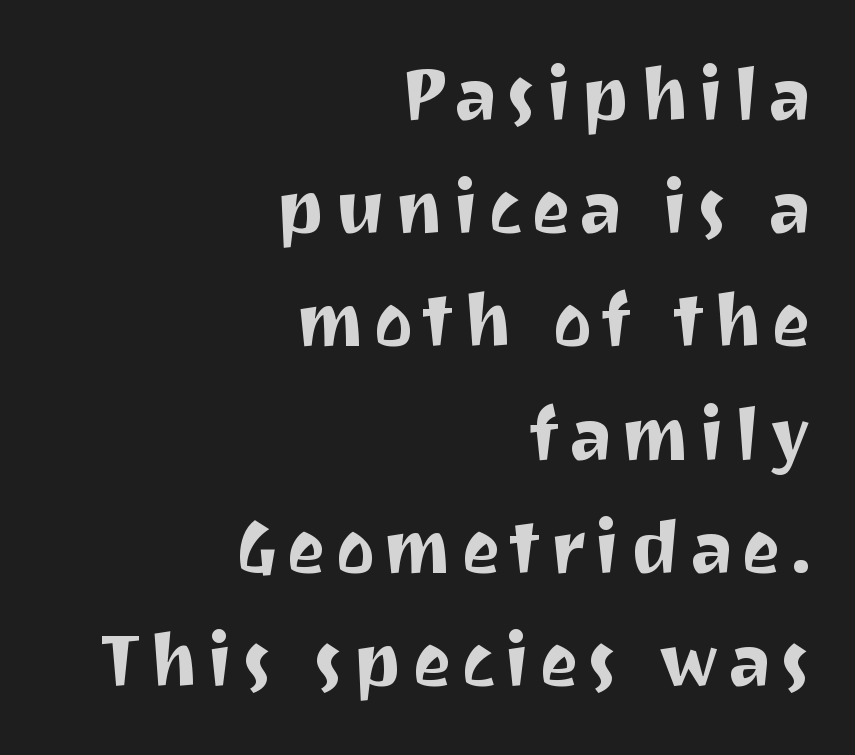
Q: Is the text italic (slanted)? A: No, it is upright.
Q: Is the typeface a serif or a sans-serif typeface? A: Sans-serif.
Q: Is the text underlined? A: No.
Q: How is the paragraph aligned? A: Right-aligned.
Q: Is the spacing between lines tight, normal or loose? A: Normal.
Q: Width (condensed, normal, or wide)? A: Normal.
Q: Stroke contrast? A: Medium.
Q: x-height? A: Medium.
Q: Monospaced? A: No.
